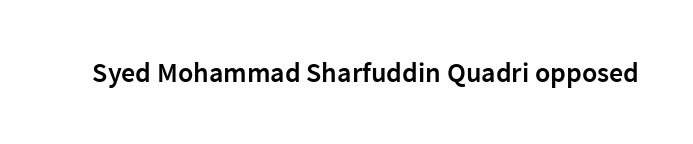
Q: Is the text bold? A: Semi-bold.
Q: Is the text italic (slanted)? A: No, it is upright.
Q: Is the typeface a serif or a sans-serif typeface? A: Sans-serif.
Q: Is the text underlined? A: No.
Q: Is the spacing between letters normal or unusually wide? A: Normal.
Q: Width (condensed, normal, or wide)? A: Normal.
Q: Stroke contrast? A: Low.
Q: x-height? A: Medium.
Q: Monospaced? A: No.
